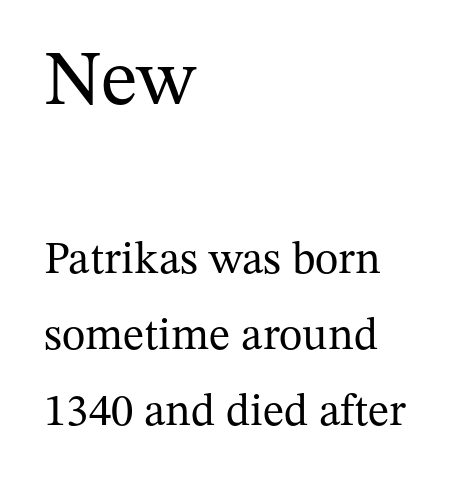
The image shows 78 px regular-weight serif type, upright; set left-aligned, normal line spacing (1.69x), normal letter spacing, not underlined; the first (top) block is 1.73x larger; medium stroke contrast and a medium x-height.
